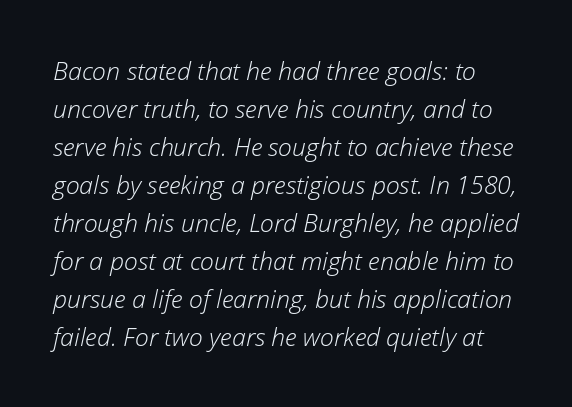
Q: Is the text bold? A: No.
Q: Is the text italic (slanted)? A: Yes, it leans right by about 12 degrees.
Q: Is the text underlined? A: No.
Q: Is the spacing between letters normal or unusually wide? A: Normal.
Q: Is the spacing between lines tight, normal or loose? A: Normal.
